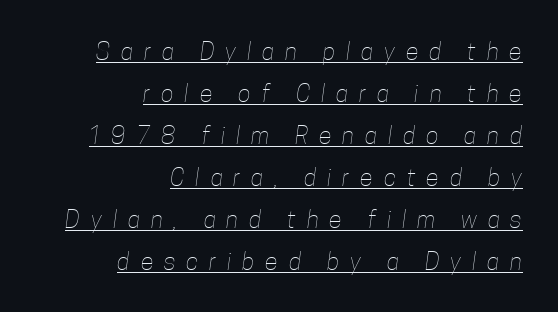
What stands out about the letter spacing? Its width — letters are far apart. Bold? No — there's no thickening of the strokes. Every row of glyphs terminates at an identical x-position on the right. You can see a thin bar hugging the bottom of the glyphs.
